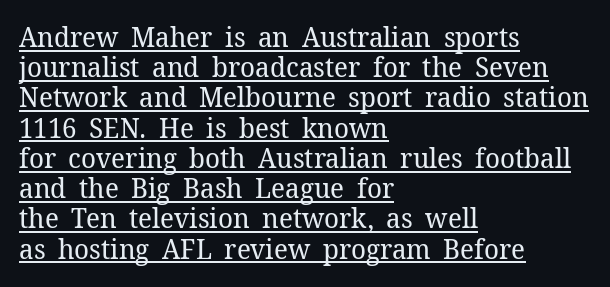
This sample uses a serif face. The rendering uses natural spacing where letterforms have individual widths. The sample's only ornament is a line tracing under the words. Does the leading feel generous? Not at all — it's pinched.
